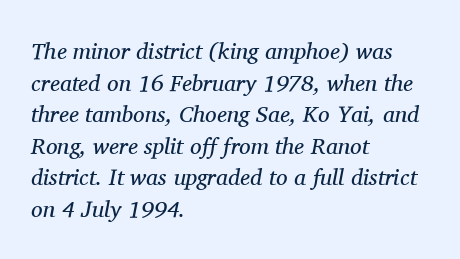
Reading down the column, the eye jumps a familiar distance to each next line. The rendering anchors every line to the left-hand side. Slanted lettering throughout. The area under the type is left untouched.
